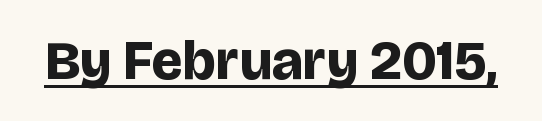
{"serif": "no", "italic": "no", "bold": "yes", "weight": "bold", "width": "normal", "stroke_contrast": "low", "x_height": "large", "monospaced": "no", "underline": "yes", "letter_spacing": "normal", "letter_spacing_em": 0.0, "glyph_px": 56}
